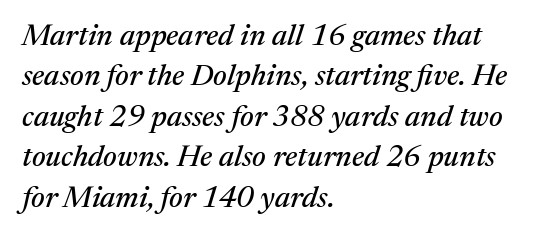
{"serif": "yes", "italic": "yes", "lean": "right", "slant_degrees": 17, "width": "normal", "stroke_contrast": "medium", "x_height": "medium", "monospaced": "no", "underline": "no", "align": "left", "line_spacing": "normal", "line_spacing_ratio": 1.35, "letter_spacing": "normal", "letter_spacing_em": 0.0, "glyph_px": 30}
